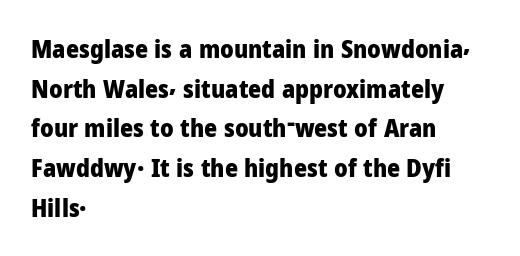
The image shows 25 px bold type, upright; set left-aligned, normal line spacing (1.59x), normal letter spacing, not underlined.
